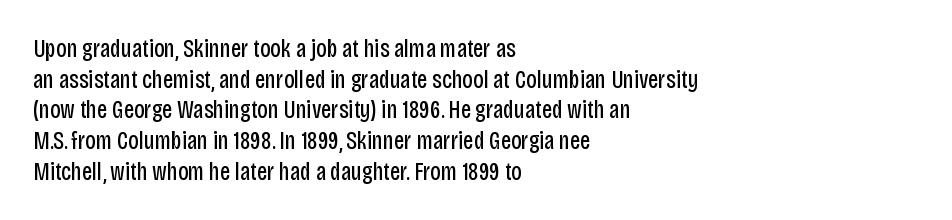
The image shows 25 px text type, upright; set left-aligned, line spacing 1.23x, normal letter spacing, not underlined.
